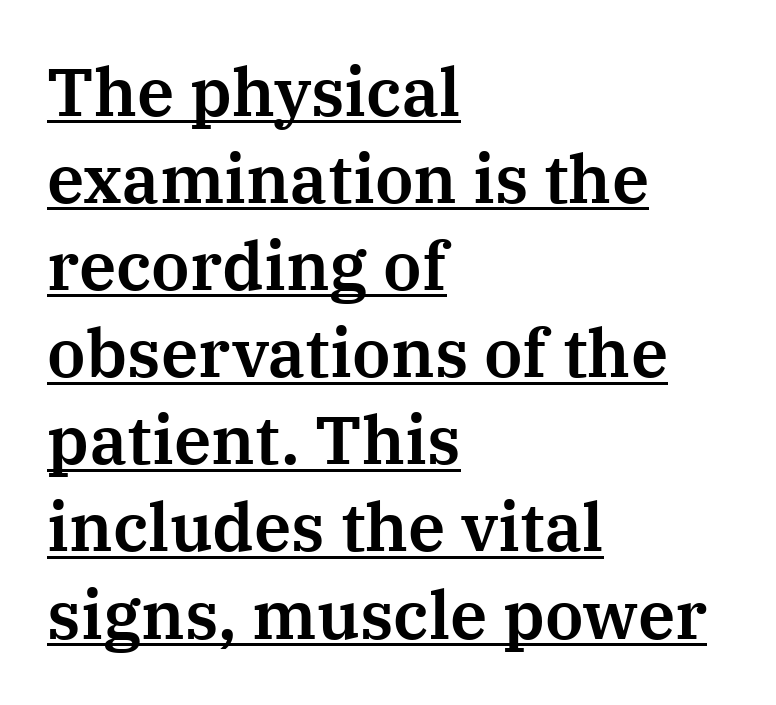
{"serif": "yes", "italic": "no", "width": "normal", "stroke_contrast": "medium", "x_height": "medium", "monospaced": "no", "underline": "yes", "align": "left", "line_spacing": "normal", "line_spacing_ratio": 1.3, "letter_spacing": "normal", "letter_spacing_em": 0.0, "glyph_px": 67}
